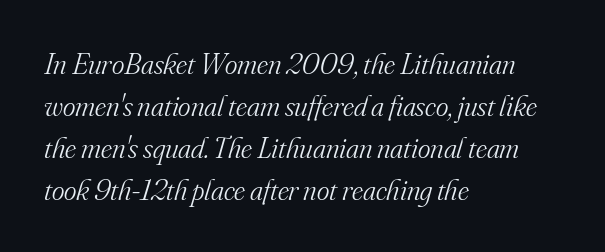
Line starts are locked; line ends wander. These glyphs show unthickened strokes, regular width or finer. In terms of letterspacing, this is plain default setting. The axis of the letterforms is tilted away from vertical. The strip under each line holds only bare page.
